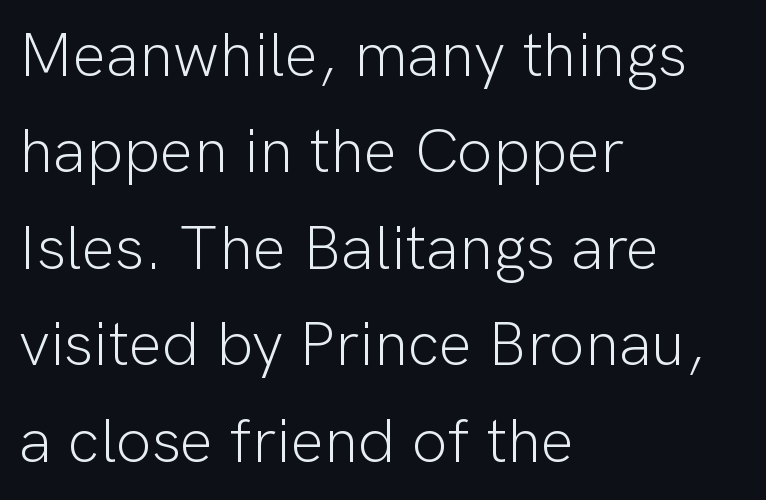
{"serif": "no", "italic": "no", "bold": "no", "weight": "light", "width": "normal", "stroke_contrast": "low", "x_height": "medium", "monospaced": "no", "underline": "no", "align": "left", "line_spacing": "normal", "line_spacing_ratio": 1.53, "letter_spacing": "normal", "letter_spacing_em": 0.0, "glyph_px": 63}
